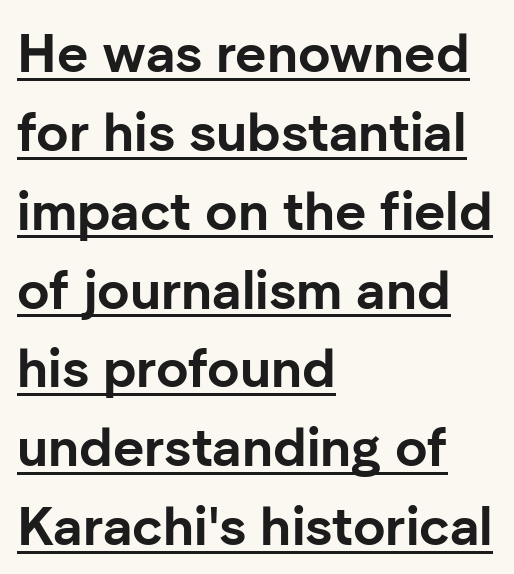
Q: Is the text bold? A: Yes.
Q: Is the text italic (slanted)? A: No, it is upright.
Q: Is the typeface a serif or a sans-serif typeface? A: Sans-serif.
Q: Is the text underlined? A: Yes.
Q: How is the paragraph aligned? A: Left-aligned.
Q: Is the spacing between letters normal or unusually wide? A: Normal.
Q: Is the spacing between lines tight, normal or loose? A: Normal.
Q: Width (condensed, normal, or wide)? A: Normal.
Q: Stroke contrast? A: Low.
Q: x-height? A: Medium.
Q: Monospaced? A: No.
